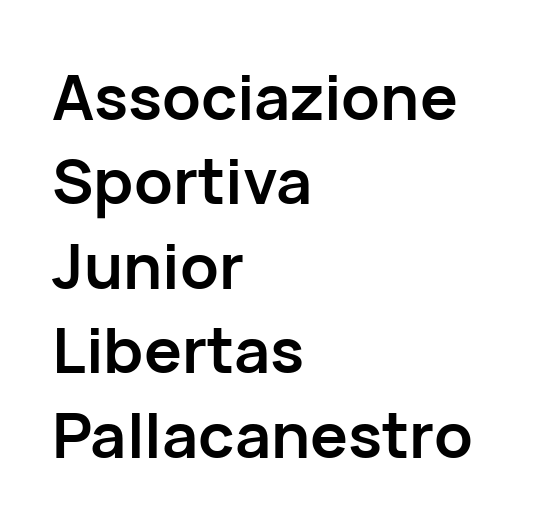
The image shows 63 px semibold sans-serif type, upright; set left-aligned, normal line spacing (1.34x), normal letter spacing, not underlined; low stroke contrast and a medium x-height.
